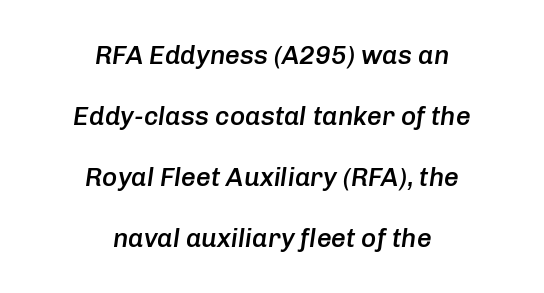
Q: Is the text bold? A: Semi-bold.
Q: Is the text italic (slanted)? A: Yes, it leans right by about 8 degrees.
Q: Is the text underlined? A: No.
Q: How is the paragraph aligned? A: Centered.
Q: Is the spacing between letters normal or unusually wide? A: Normal.
Q: Is the spacing between lines tight, normal or loose? A: Loose.
